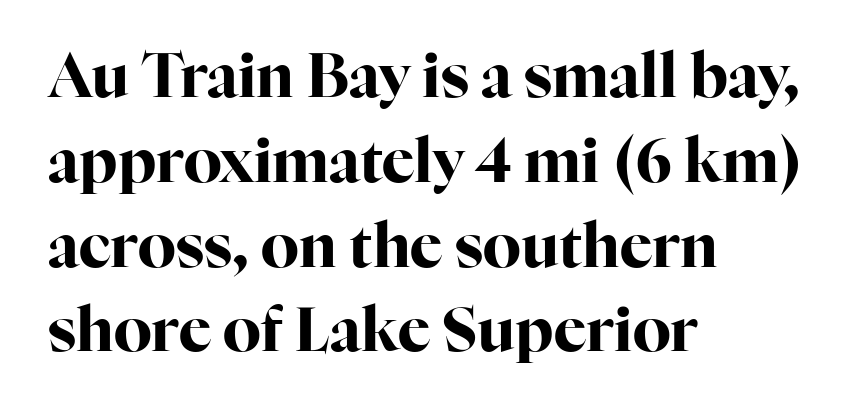
Q: Is the text bold? A: Yes.
Q: Is the text italic (slanted)? A: No, it is upright.
Q: Is the typeface a serif or a sans-serif typeface? A: Serif.
Q: Is the text underlined? A: No.
Q: How is the paragraph aligned? A: Left-aligned.
Q: Is the spacing between letters normal or unusually wide? A: Normal.
Q: Is the spacing between lines tight, normal or loose? A: Normal.
Q: Width (condensed, normal, or wide)? A: Normal.
Q: Stroke contrast? A: High.
Q: x-height? A: Medium.
Q: Monospaced? A: No.
